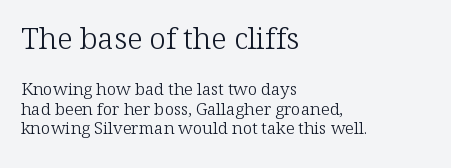
The image shows 30 px light serif type, upright; set left-aligned, tight line spacing (1.14x), normal letter spacing, not underlined; the first (top) block is 1.76x larger; low stroke contrast and a medium x-height.
